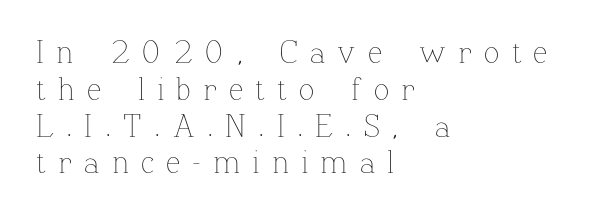
The image shows 32 px thin type, upright; set left-aligned, tight line spacing (1.15x), unusually wide letter spacing (+0.38 em), not underlined; low stroke contrast and a medium x-height.
